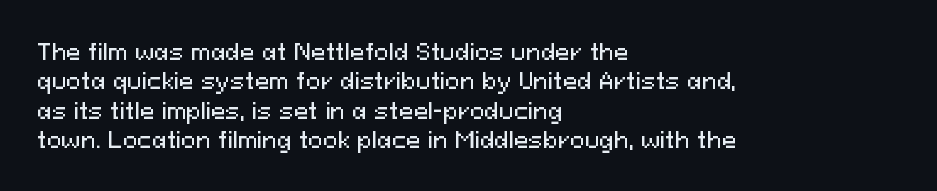
The image shows 22 px text type, upright; set left-aligned, normal line spacing (1.33x), normal letter spacing, not underlined.
